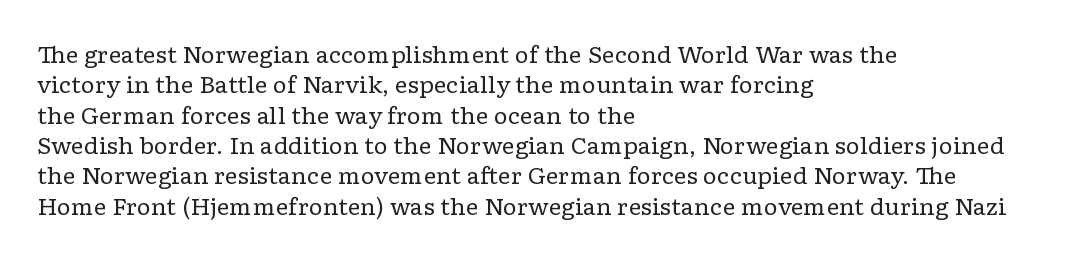
Q: Is the text bold? A: No.
Q: Is the text italic (slanted)? A: No, it is upright.
Q: Is the text underlined? A: No.
Q: How is the paragraph aligned? A: Left-aligned.
Q: Is the spacing between letters normal or unusually wide? A: Normal.
Q: Is the spacing between lines tight, normal or loose? A: Normal.
